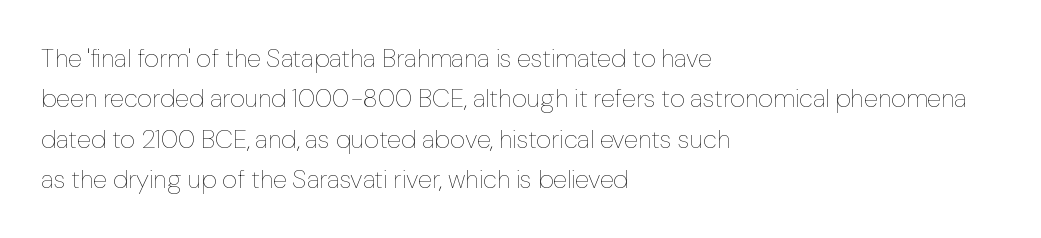
The image shows 26 px text type, upright; set left-aligned, normal line spacing (1.55x), normal letter spacing, not underlined.
